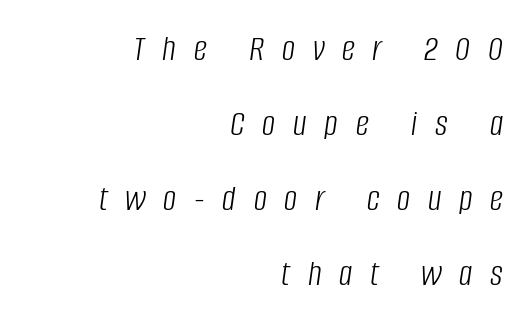
Leading: increased. Rendered with sloped, italic letterforms. Layout note: lines flush right. The face used here is proportionally spaced, like ordinary book or web type.
